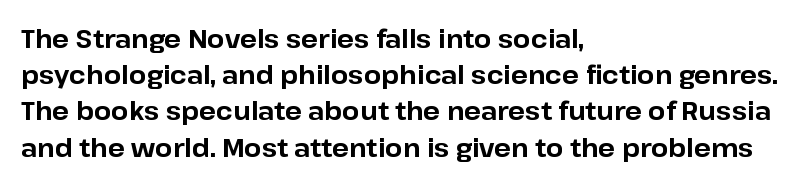
{"italic": "no", "bold": "yes", "underline": "no", "align": "left", "line_spacing": "normal", "line_spacing_ratio": 1.45, "letter_spacing": "normal", "letter_spacing_em": 0.0, "glyph_px": 25}
